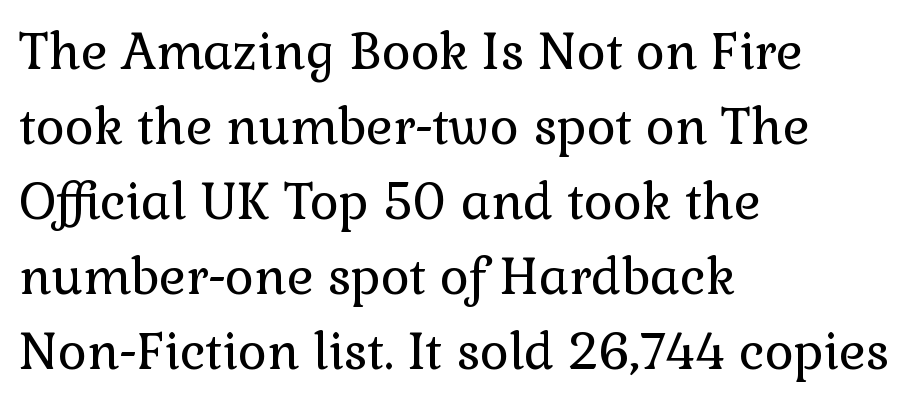
The image shows 50 px regular-weight serif type, upright; set left-aligned, normal line spacing (1.5x), normal letter spacing, not underlined; a medium x-height.
